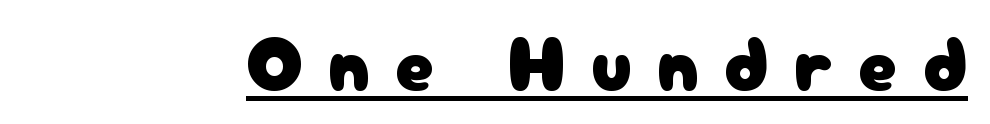
{"serif": "no", "italic": "no", "width": "normal", "stroke_contrast": "low", "x_height": "medium", "monospaced": "no", "underline": "yes", "letter_spacing": "wide", "letter_spacing_em": 0.33, "glyph_px": 77}
